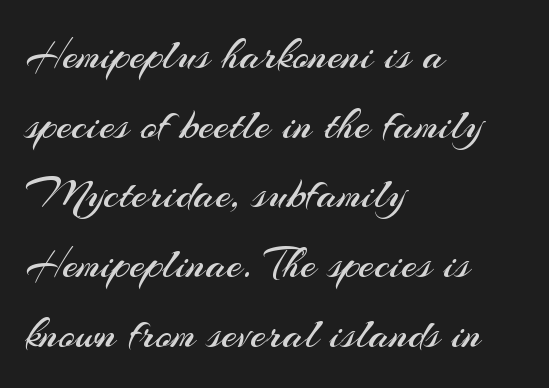
Q: Is the text bold? A: No.
Q: Is the text italic (slanted)? A: Yes.
Q: Is the typeface a serif or a sans-serif typeface? A: Sans-serif.
Q: Is the text underlined? A: No.
Q: How is the paragraph aligned? A: Left-aligned.
Q: Is the spacing between letters normal or unusually wide? A: Normal.
Q: Is the spacing between lines tight, normal or loose? A: Normal.
Q: Width (condensed, normal, or wide)? A: Normal.
Q: Stroke contrast? A: Medium.
Q: x-height? A: Small.
Q: Monospaced? A: No.
